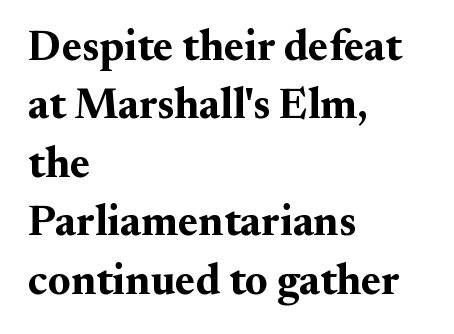
Q: Is the text bold? A: Yes.
Q: Is the text italic (slanted)? A: No, it is upright.
Q: Is the typeface a serif or a sans-serif typeface? A: Serif.
Q: Is the text underlined? A: No.
Q: How is the paragraph aligned? A: Left-aligned.
Q: Is the spacing between letters normal or unusually wide? A: Normal.
Q: Is the spacing between lines tight, normal or loose? A: Normal.
Q: Width (condensed, normal, or wide)? A: Normal.
Q: Stroke contrast? A: Medium.
Q: x-height? A: Small.
Q: Monospaced? A: No.
